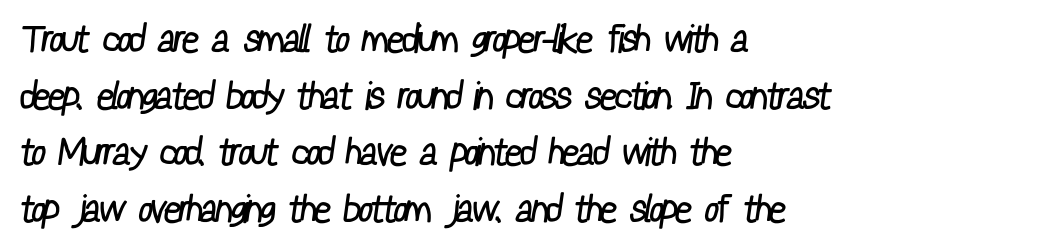
The image shows 38 px regular-weight, condensed sans-serif type; set left-aligned, normal line spacing (1.49x), normal letter spacing, not underlined; low stroke contrast and a medium x-height.
